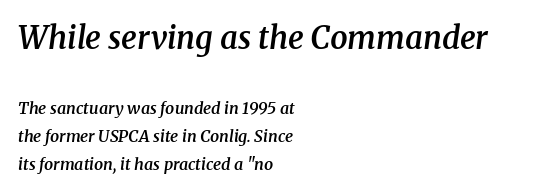
Q: Is the text bold? A: Semi-bold.
Q: Is the text italic (slanted)? A: Yes, it leans right by about 8 degrees.
Q: Is the typeface a serif or a sans-serif typeface? A: Serif.
Q: Is the text underlined? A: No.
Q: How is the paragraph aligned? A: Left-aligned.
Q: Is the spacing between letters normal or unusually wide? A: Normal.
Q: Which block of text is set in a larger size, the first (top) or the second (bottom)? A: The first (top) one.
Q: Width (condensed, normal, or wide)? A: Normal.
Q: Stroke contrast? A: Medium.
Q: x-height? A: Medium.
Q: Monospaced? A: No.
